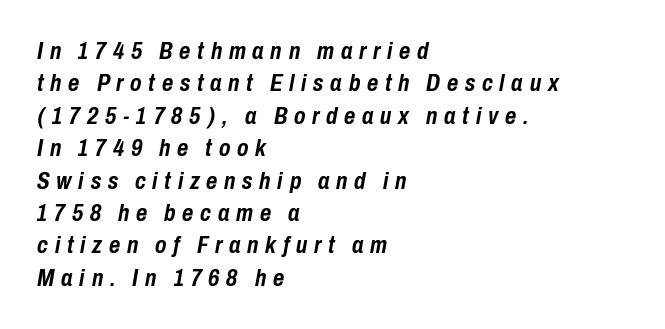
Q: Is the text bold? A: Yes.
Q: Is the text italic (slanted)? A: Yes, it leans right by about 10 degrees.
Q: Is the text underlined? A: No.
Q: How is the paragraph aligned? A: Left-aligned.
Q: Is the spacing between letters normal or unusually wide? A: Unusually wide.
Q: Is the spacing between lines tight, normal or loose? A: Normal.
